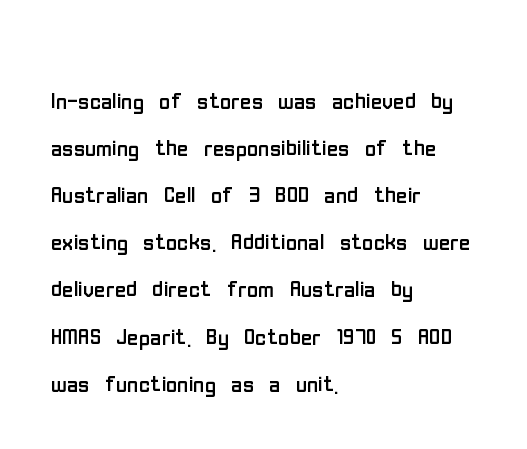
{"serif": "no", "italic": "no", "bold": "no", "weight": "regular", "width": "condensed", "stroke_contrast": "low", "x_height": "medium", "monospaced": "no", "underline": "no", "align": "left", "line_spacing": "normal", "line_spacing_ratio": 1.52, "letter_spacing": "normal", "letter_spacing_em": 0.0, "glyph_px": 31}
